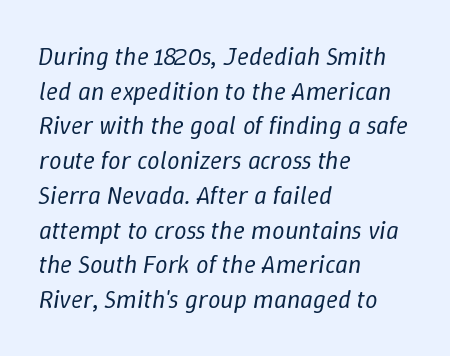
The image shows 25 px text type, italic (leaning right); set left-aligned, normal line spacing (1.39x), normal letter spacing, not underlined.
